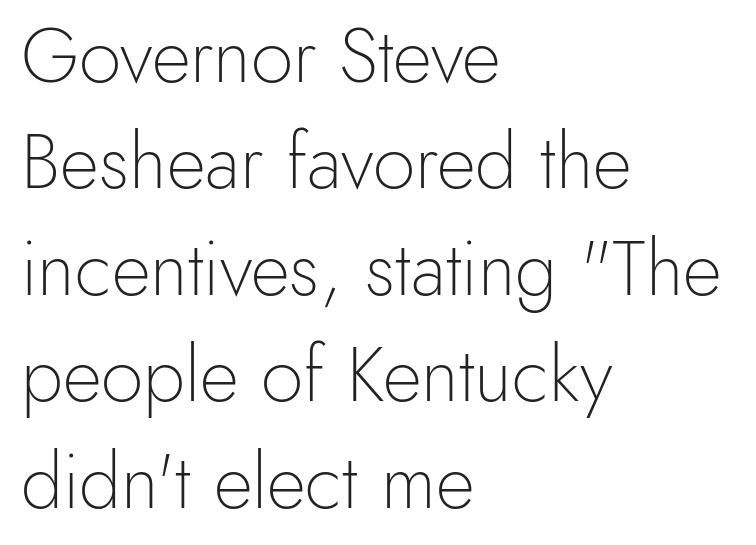
{"serif": "no", "italic": "no", "bold": "no", "weight": "light", "width": "normal", "x_height": "small", "monospaced": "no", "underline": "no", "align": "left", "line_spacing": "normal", "line_spacing_ratio": 1.4, "letter_spacing": "normal", "letter_spacing_em": 0.0, "glyph_px": 76}
